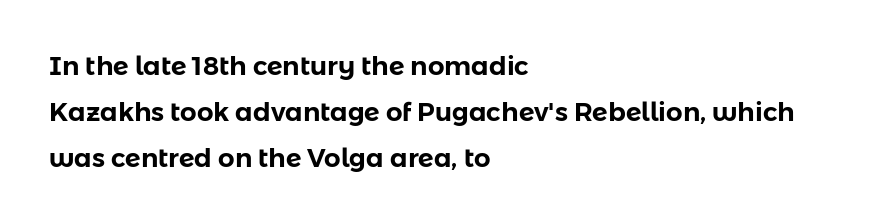
The image shows 26 px text type, upright; set left-aligned, line spacing 1.77x, normal letter spacing, not underlined.
